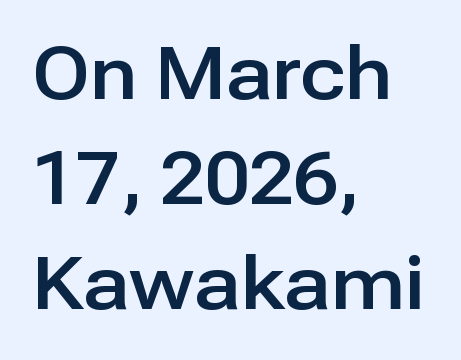
{"serif": "no", "italic": "no", "width": "normal", "stroke_contrast": "low", "x_height": "medium", "monospaced": "no", "underline": "no", "align": "left", "line_spacing": "normal", "line_spacing_ratio": 1.46, "letter_spacing": "normal", "letter_spacing_em": 0.0, "glyph_px": 72}
